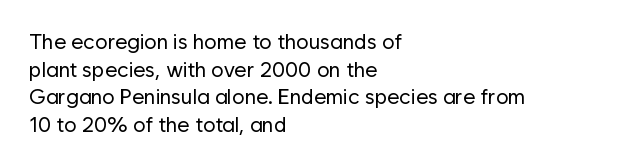
{"italic": "no", "bold": "no", "underline": "no", "align": "left", "line_spacing": "normal", "line_spacing_ratio": 1.32, "letter_spacing": "normal", "letter_spacing_em": 0.0, "glyph_px": 21}
